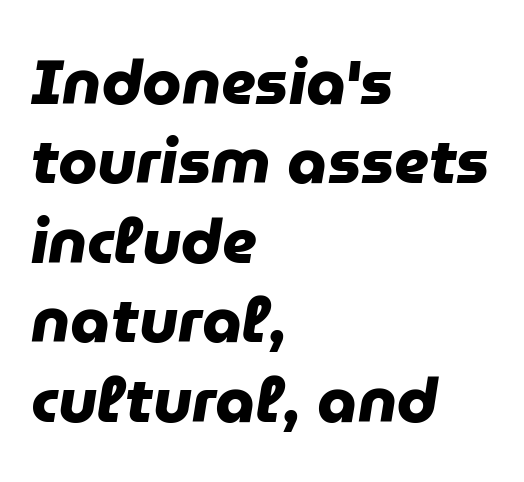
{"serif": "no", "bold": "yes", "weight": "heavy", "width": "normal", "stroke_contrast": "low", "x_height": "medium", "monospaced": "no", "underline": "no", "align": "left", "line_spacing": "normal", "line_spacing_ratio": 1.26, "letter_spacing": "normal", "letter_spacing_em": 0.0, "glyph_px": 63}
